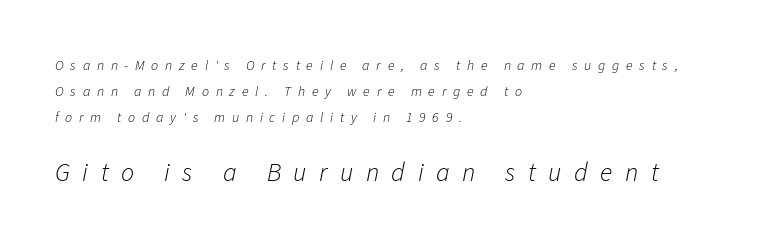
Q: Is the text bold? A: No.
Q: Is the text italic (slanted)? A: Yes, it leans right by about 11 degrees.
Q: Is the text underlined? A: No.
Q: How is the paragraph aligned? A: Left-aligned.
Q: Is the spacing between letters normal or unusually wide? A: Unusually wide.
Q: Which block of text is set in a larger size, the first (top) or the second (bottom)? A: The second (bottom) one.
